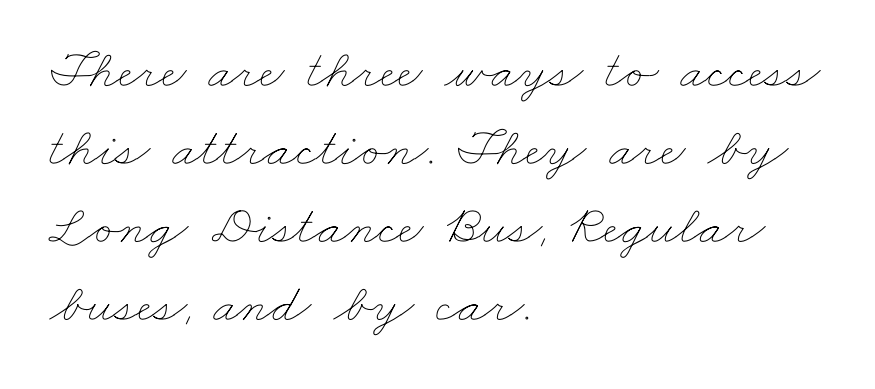
The image shows 55 px thin, wide type; set left-aligned, normal line spacing (1.42x), normal letter spacing, not underlined; low stroke contrast and a small x-height.
